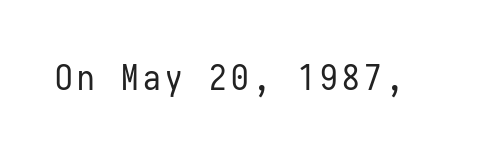
Q: Is the text bold? A: No.
Q: Is the text italic (slanted)? A: No, it is upright.
Q: Is the typeface a serif or a sans-serif typeface? A: Sans-serif.
Q: Is the text underlined? A: No.
Q: Width (condensed, normal, or wide)? A: Condensed.
Q: Stroke contrast? A: Low.
Q: x-height? A: Medium.
Q: Monospaced? A: Yes.
